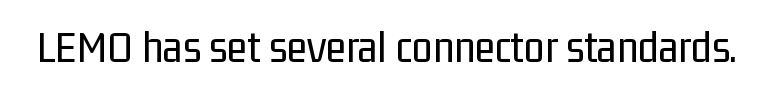
Q: Is the text bold? A: No.
Q: Is the text italic (slanted)? A: No, it is upright.
Q: Is the typeface a serif or a sans-serif typeface? A: Sans-serif.
Q: Is the text underlined? A: No.
Q: Is the spacing between letters normal or unusually wide? A: Normal.
Q: Width (condensed, normal, or wide)? A: Condensed.
Q: Stroke contrast? A: Low.
Q: x-height? A: Medium.
Q: Monospaced? A: No.
